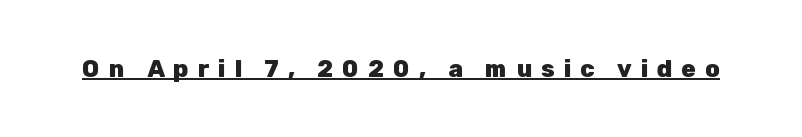
Q: Is the text bold? A: Yes.
Q: Is the text italic (slanted)? A: No, it is upright.
Q: Is the text underlined? A: Yes.
Q: Is the spacing between letters normal or unusually wide? A: Unusually wide.
